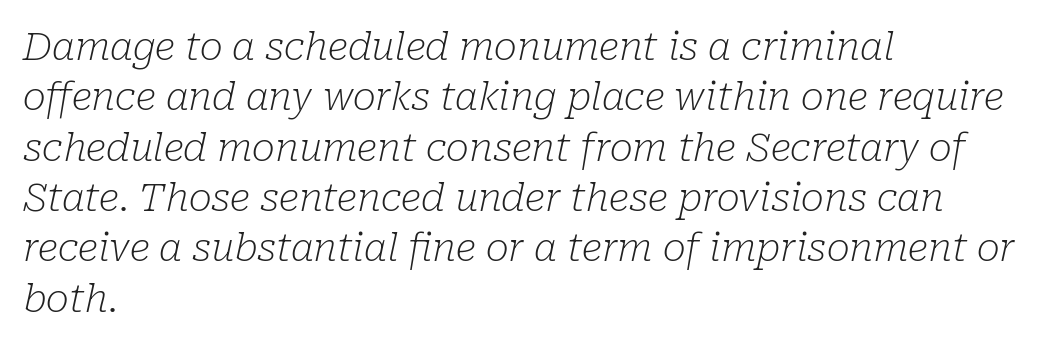
Q: Is the text bold? A: No.
Q: Is the text italic (slanted)? A: Yes, it leans right by about 10 degrees.
Q: Is the typeface a serif or a sans-serif typeface? A: Serif.
Q: Is the text underlined? A: No.
Q: How is the paragraph aligned? A: Left-aligned.
Q: Is the spacing between letters normal or unusually wide? A: Normal.
Q: Is the spacing between lines tight, normal or loose? A: Normal.
Q: Width (condensed, normal, or wide)? A: Normal.
Q: Stroke contrast? A: Low.
Q: x-height? A: Medium.
Q: Monospaced? A: No.
